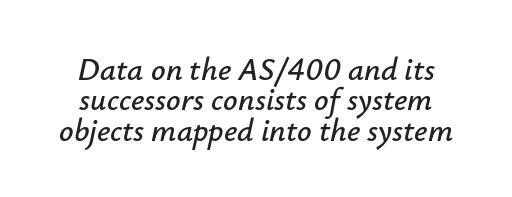
Q: Is the text italic (slanted)? A: Yes, it leans right by about 12 degrees.
Q: Is the text underlined? A: No.
Q: Is the spacing between letters normal or unusually wide? A: Normal.
Q: Is the spacing between lines tight, normal or loose? A: Tight.
Q: Width (condensed, normal, or wide)? A: Normal.
Q: Stroke contrast? A: Low.
Q: x-height? A: Small.
Q: Monospaced? A: No.
